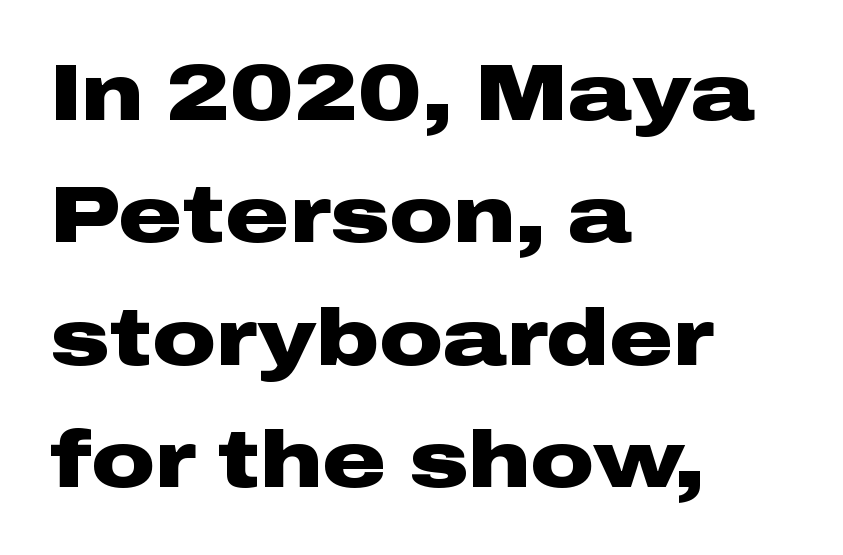
These lines stack with their left ends in a neat column. Descenders hang freely into open space. Summary of vertical rhythm: regular, with standard interline spacing. Are there feet on the stems? There aren't — it's a sans.
